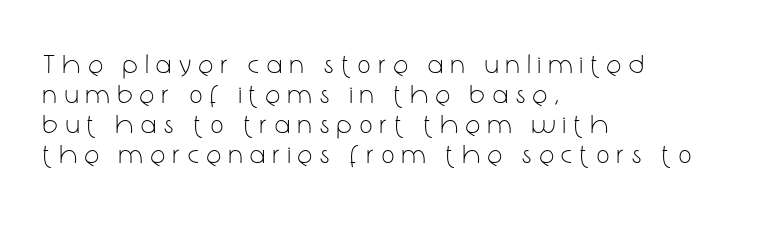
The image shows 27 px text type, upright; set left-aligned, tight line spacing (1.11x), unusually wide letter spacing (+0.31 em), not underlined.
